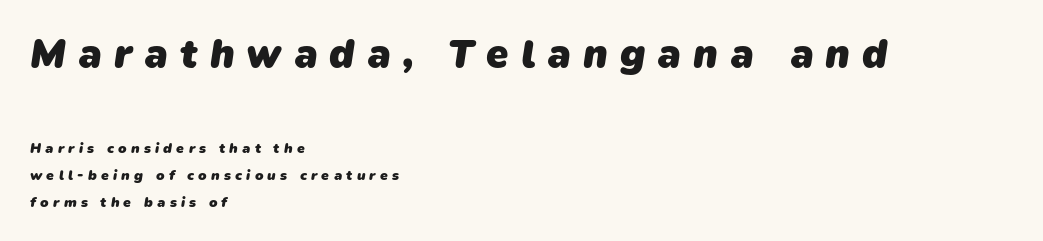
Q: Is the text bold? A: Yes.
Q: Is the typeface a serif or a sans-serif typeface? A: Sans-serif.
Q: Is the text underlined? A: No.
Q: How is the paragraph aligned? A: Left-aligned.
Q: Is the spacing between letters normal or unusually wide? A: Unusually wide.
Q: Is the spacing between lines tight, normal or loose? A: Loose.
Q: Which block of text is set in a larger size, the first (top) or the second (bottom)? A: The first (top) one.
Q: Width (condensed, normal, or wide)? A: Normal.
Q: Stroke contrast? A: Low.
Q: x-height? A: Medium.
Q: Monospaced? A: No.
